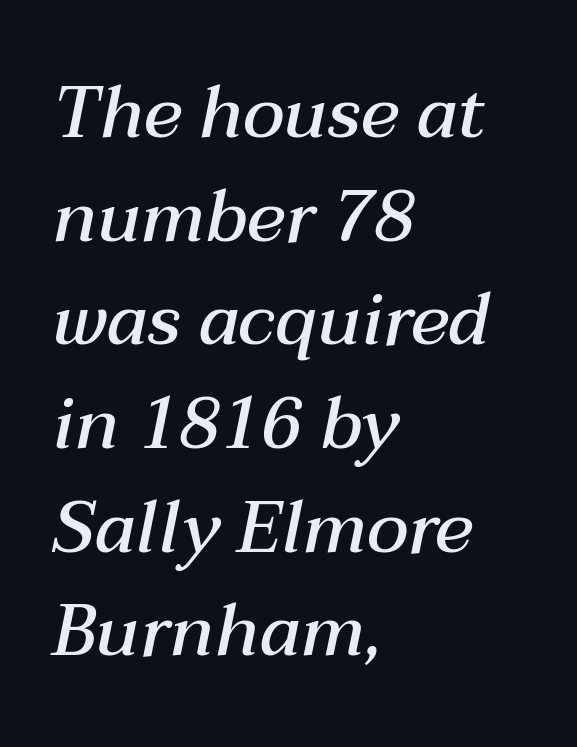
Q: Is the text bold? A: Semi-bold.
Q: Is the text italic (slanted)? A: Yes, it leans right by about 12 degrees.
Q: Is the text underlined? A: No.
Q: How is the paragraph aligned? A: Left-aligned.
Q: Is the spacing between letters normal or unusually wide? A: Normal.
Q: Is the spacing between lines tight, normal or loose? A: Normal.
Q: Width (condensed, normal, or wide)? A: Normal.
Q: Stroke contrast? A: Medium.
Q: x-height? A: Medium.
Q: Monospaced? A: No.
